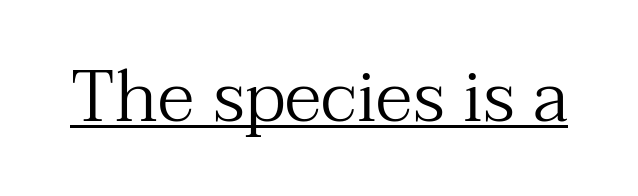
{"serif": "yes", "italic": "no", "bold": "no", "weight": "regular", "width": "normal", "stroke_contrast": "medium", "x_height": "medium", "monospaced": "no", "underline": "yes", "letter_spacing": "normal", "letter_spacing_em": 0.0, "glyph_px": 72}
